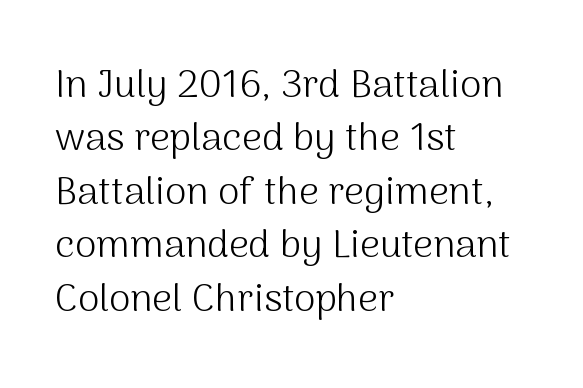
Quick note: underline off. I'd call this a sans setting — the letters go barefoot. The face used here is proportionally spaced, like ordinary book or web type. Rows of type keep a routine distance in the vertical direction. Visually the block forms a straight wall on the left and a jagged coastline on the right. How are the letters spaced? Ordinarily, with no added tracking.
